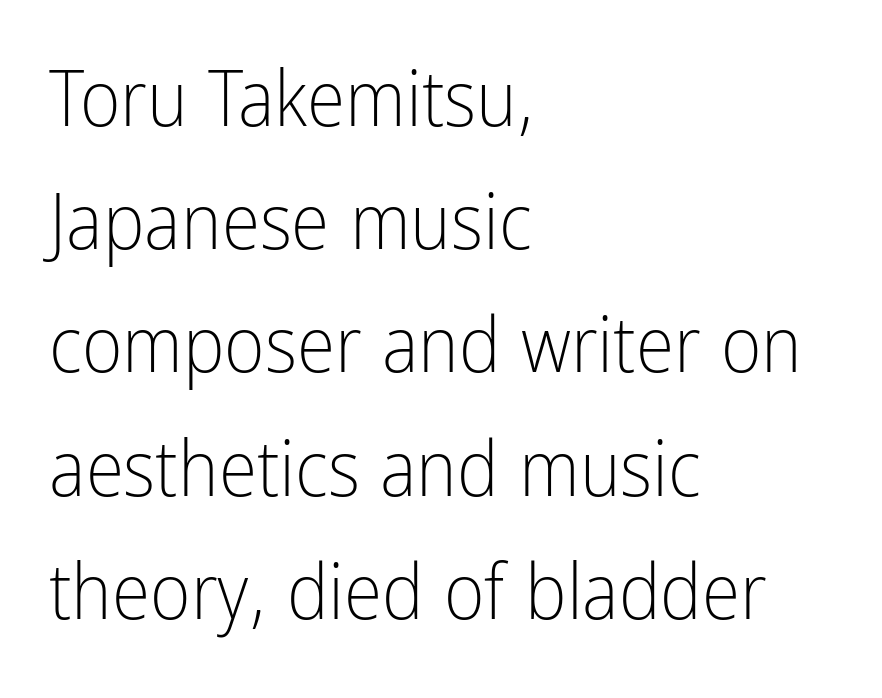
The image shows 78 px light, condensed sans-serif type, upright; set left-aligned, normal line spacing (1.58x), normal letter spacing, not underlined; low stroke contrast and a medium x-height.
